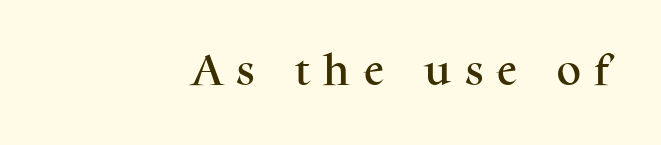
{"serif": "yes", "italic": "no", "width": "normal", "stroke_contrast": "medium", "x_height": "medium", "monospaced": "no", "underline": "no", "align": "right", "letter_spacing": "wide", "letter_spacing_em": 0.41, "glyph_px": 34}
